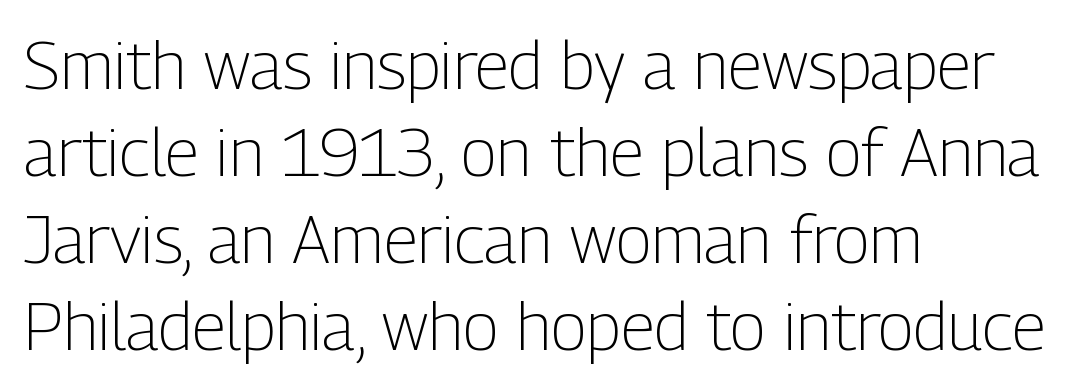
Q: Is the text bold? A: No.
Q: Is the text italic (slanted)? A: No, it is upright.
Q: Is the typeface a serif or a sans-serif typeface? A: Sans-serif.
Q: Is the text underlined? A: No.
Q: How is the paragraph aligned? A: Left-aligned.
Q: Is the spacing between letters normal or unusually wide? A: Normal.
Q: Is the spacing between lines tight, normal or loose? A: Normal.
Q: Width (condensed, normal, or wide)? A: Condensed.
Q: Stroke contrast? A: Low.
Q: x-height? A: Medium.
Q: Monospaced? A: No.
